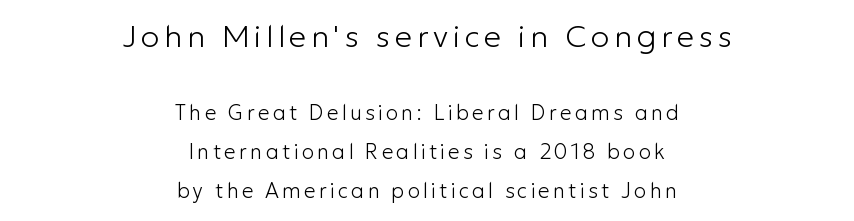
The image shows 31 px light sans-serif type, upright; set centered, line spacing 1.87x, not underlined; the first (top) block is 1.48x larger; low stroke contrast and a medium x-height.
